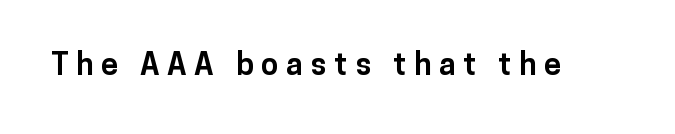
Every stem runs plumb, perpendicular to the baseline. Between one letter and the next there's a generous, obvious gap. Anything drawn beneath the words? Only blank space. Looks like regular typesetting: each glyph gets only the width it needs. This is sans-serif lettering, the kind often seen on screens and signage. On the weight axis this lands at bold, roughly 700.
